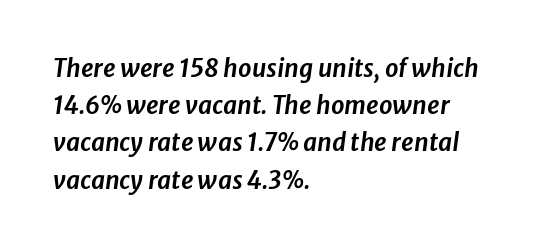
Tracking value appears to be zero — textbook default spacing. One glance says typical: line gaps are just what's usual. The setting favours the left margin, as ordinary paragraphs usually do. Unmarked baselines from the first word to the last. Yep, that's italic — everything's leaning.
